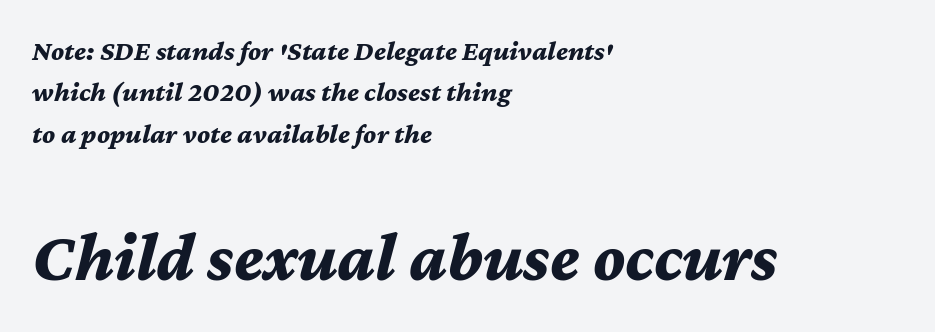
{"italic": "yes", "lean": "right", "slant_degrees": 12, "bold": "yes", "weight": "bold", "width": "normal", "stroke_contrast": "medium", "x_height": "medium", "monospaced": "no", "underline": "no", "align": "left", "line_spacing": "normal", "line_spacing_ratio": 1.48, "letter_spacing": "normal", "letter_spacing_em": 0.0, "larger_block": "second", "size_ratio": 2.46, "glyph_px": 69}
